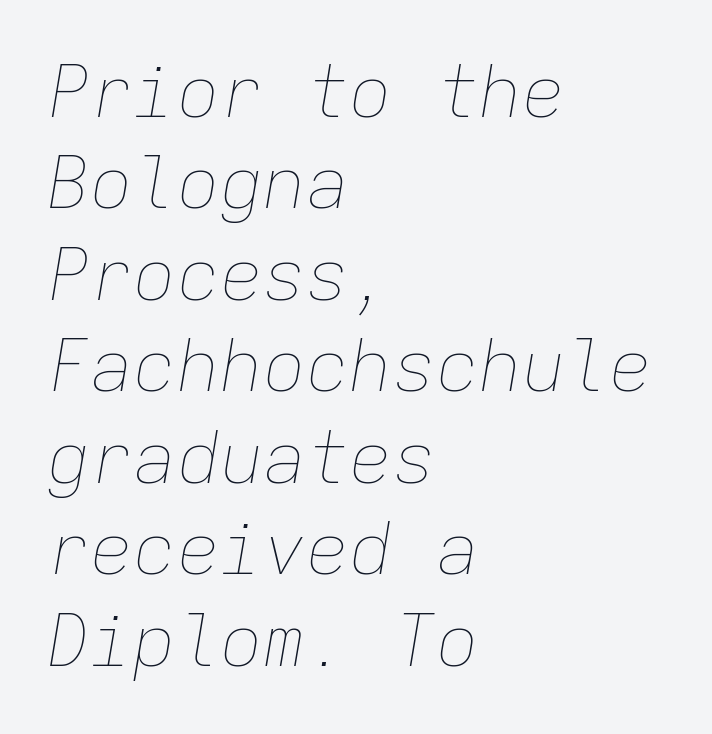
The image shows 72 px thin type, italic (leaning right), monospaced; set left-aligned, normal line spacing (1.27x), normal letter spacing, not underlined; low stroke contrast and a medium x-height.
